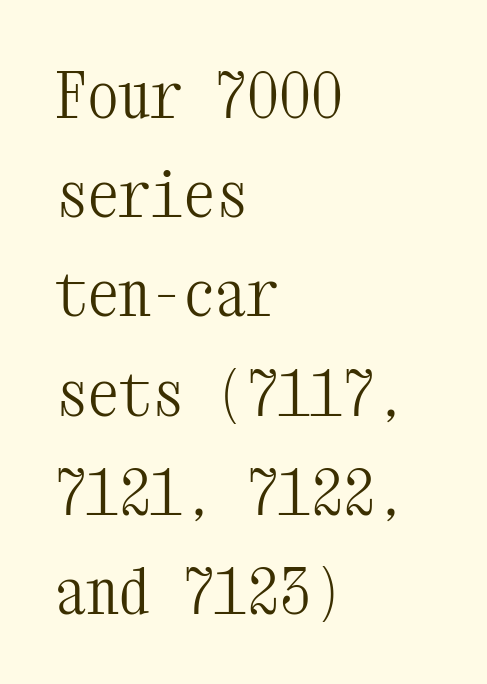
{"serif": "yes", "italic": "no", "bold": "no", "weight": "light", "width": "condensed", "stroke_contrast": "medium", "x_height": "medium", "monospaced": "yes", "underline": "no", "align": "left", "line_spacing": "normal", "line_spacing_ratio": 1.55, "letter_spacing": "normal", "letter_spacing_em": 0.0, "glyph_px": 64}
